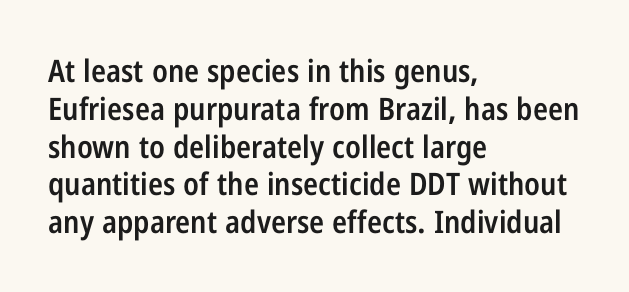
{"serif": "no", "italic": "no", "bold": "semi", "weight": "semibold", "width": "condensed", "stroke_contrast": "low", "x_height": "medium", "monospaced": "no", "underline": "no", "align": "left", "line_spacing_ratio": 1.22, "letter_spacing": "normal", "letter_spacing_em": 0.0, "glyph_px": 31}
